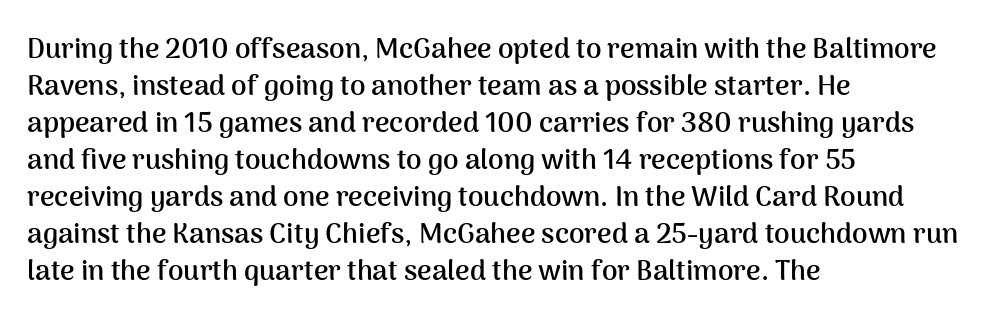
{"serif": "no", "italic": "no", "bold": "yes", "weight": "semibold", "width": "normal", "stroke_contrast": "medium", "x_height": "medium", "monospaced": "no", "underline": "no", "align": "left", "line_spacing": "normal", "line_spacing_ratio": 1.32, "letter_spacing": "normal", "letter_spacing_em": 0.0, "glyph_px": 28}
